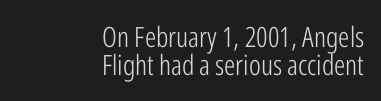
The image shows 28 px light, condensed sans-serif type, upright; set right-aligned, tight line spacing (0.99x), normal letter spacing, not underlined; low stroke contrast and a medium x-height.
